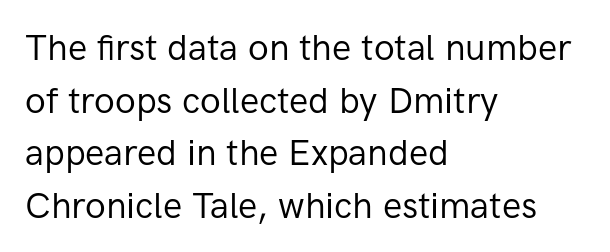
Is there much room between lines? A standard amount, neither cramped nor airy. Reading down the block, your eye returns to a fixed left position each line. The type family on display is of the sans-serif kind. A typesetter would call this zero additional tracking.
